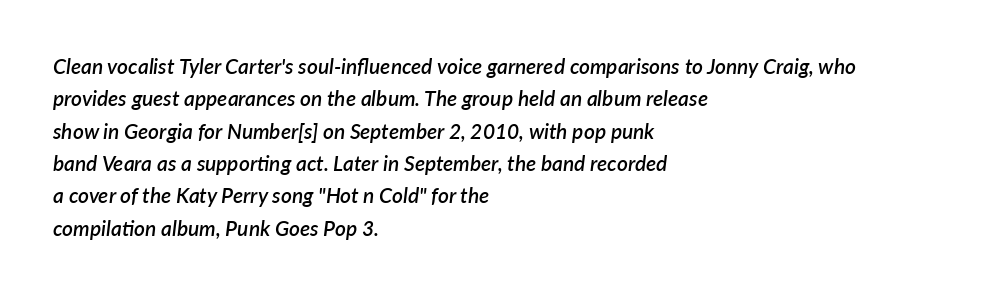
The image shows 21 px text type, italic (leaning right); set left-aligned, normal line spacing (1.54x), normal letter spacing, not underlined.
